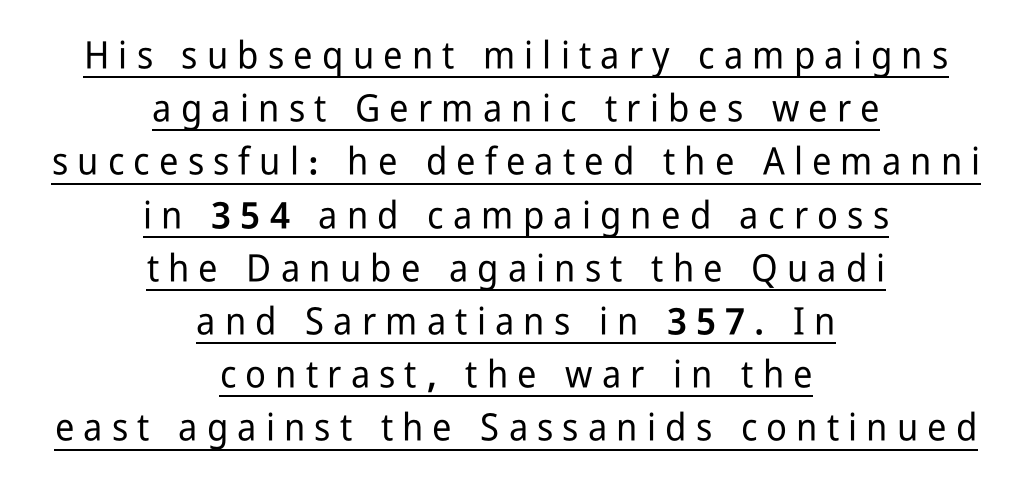
The passage shown is typed in a proportional face where columns would drift. Every word sits above its own underline. Quick note: not italic, upright. Regular leading. Inter-character spacing is expanded well beyond the font's built-in metrics. Caption: multi-line text, centered on the measure.
